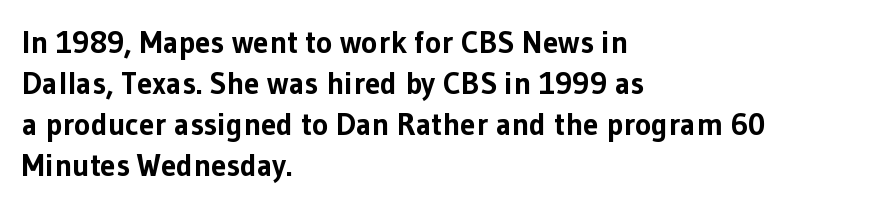
The image shows 31 px bold sans-serif type, upright; set left-aligned, normal line spacing (1.32x), normal letter spacing, not underlined; low stroke contrast and a medium x-height.
